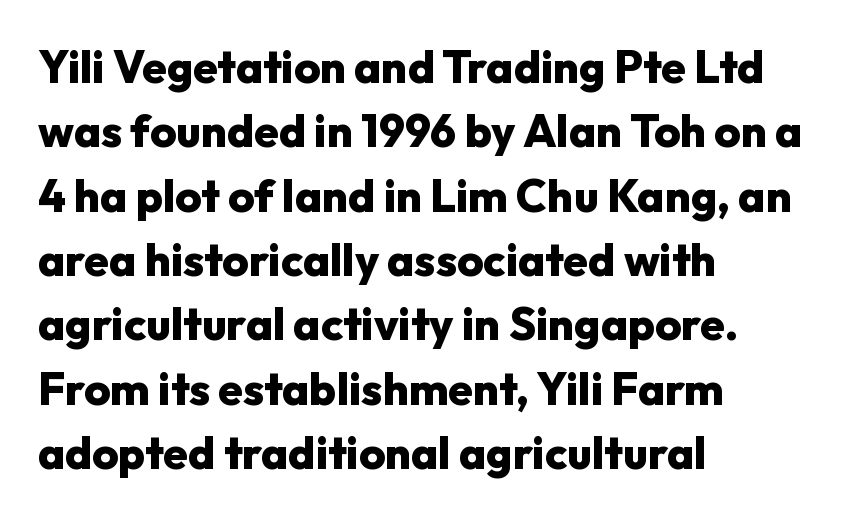
The image shows 45 px heavy sans-serif type, upright; set left-aligned, normal line spacing (1.43x), normal letter spacing, not underlined; low stroke contrast and a medium x-height.
